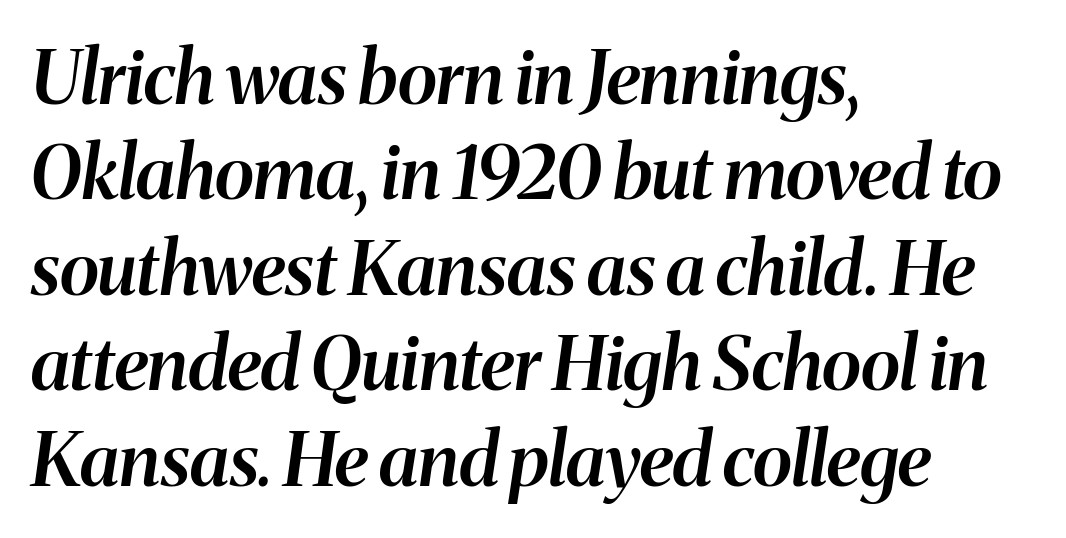
{"italic": "yes", "lean": "right", "slant_degrees": 8, "bold": "semi", "weight": "semibold", "width": "normal", "stroke_contrast": "medium", "x_height": "medium", "monospaced": "no", "underline": "no", "align": "left", "line_spacing": "normal", "line_spacing_ratio": 1.29, "letter_spacing": "normal", "letter_spacing_em": 0.0, "glyph_px": 74}
